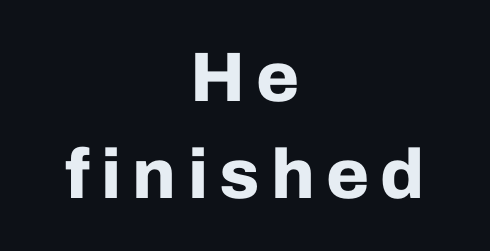
A typesetter would call this proportional, since set widths differ per character. Note: no serifs on the glyphs. Horizontally, the lines are justified to the midpoint only. The specimen reads as upright at a glance. The rendering uses a moderate line-height, typical for paragraphs. This is heavy type, rendered in bold.
